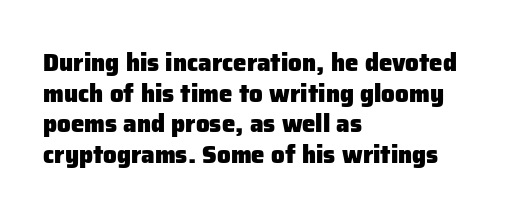
The image shows 24 px bold type, upright; set left-aligned, normal line spacing (1.28x), normal letter spacing, not underlined.
